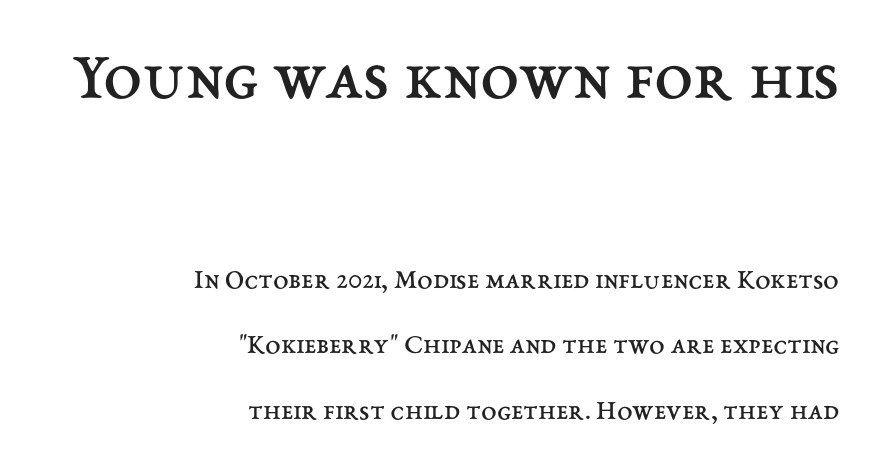
{"italic": "no", "bold": "no", "weight": "regular", "width": "normal", "stroke_contrast": "medium", "x_height": "medium", "monospaced": "no", "underline": "no", "align": "right", "line_spacing": "loose", "line_spacing_ratio": 2.34, "letter_spacing": "normal", "letter_spacing_em": 0.0, "larger_block": "first", "size_ratio": 2.5, "glyph_px": 70}
